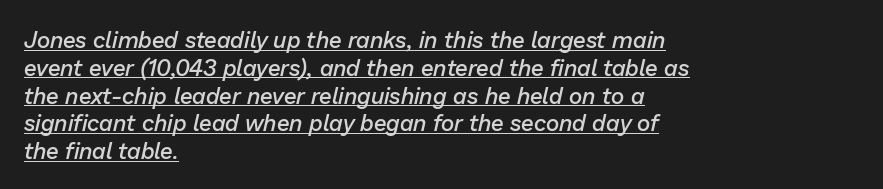
Q: Is the text bold? A: Semi-bold.
Q: Is the text italic (slanted)? A: Yes, it leans right by about 13 degrees.
Q: Is the text underlined? A: Yes.
Q: How is the paragraph aligned? A: Left-aligned.
Q: Is the spacing between letters normal or unusually wide? A: Normal.
